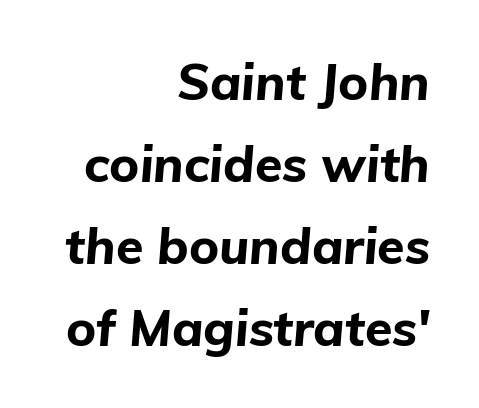
Here the glyphs are tracked normally, forming tight word shapes. These lines carry a lot of weight — the face is fully bold. Italic? Definitely — the glyphs are oblique. The block of text has a typical density, with ordinary space between rows. The letters advance in unequal steps, a hallmark of proportional type. A bare baseline throughout the passage.
